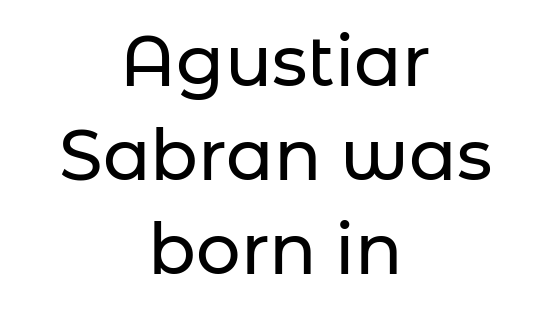
{"serif": "no", "italic": "no", "width": "normal", "stroke_contrast": "low", "x_height": "medium", "monospaced": "no", "underline": "no", "align": "center", "line_spacing": "normal", "line_spacing_ratio": 1.34, "letter_spacing": "normal", "letter_spacing_em": 0.0, "glyph_px": 70}
